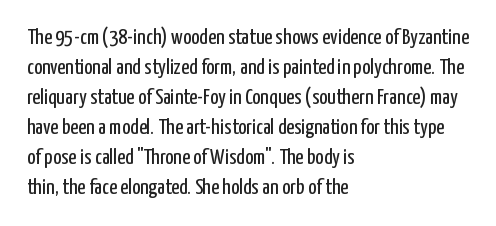
{"italic": "no", "bold": "no", "underline": "no", "align": "left", "line_spacing": "normal", "line_spacing_ratio": 1.36, "letter_spacing": "normal", "letter_spacing_em": 0.0, "glyph_px": 22}
